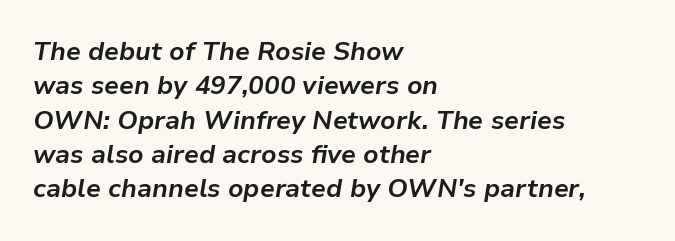
{"italic": "yes", "lean": "right", "slant_degrees": 9, "bold": "yes", "underline": "no", "align": "left", "line_spacing": "normal", "line_spacing_ratio": 1.32, "letter_spacing": "normal", "letter_spacing_em": 0.0, "glyph_px": 26}
